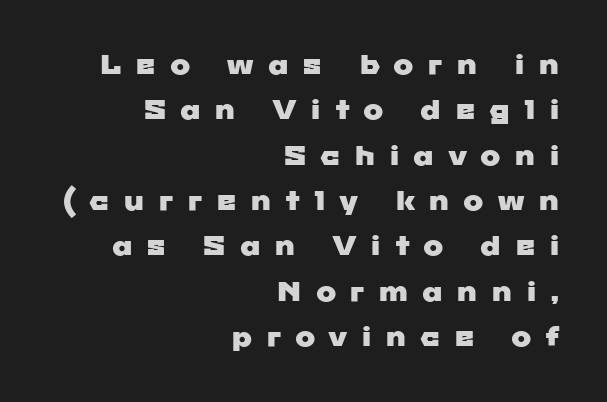
You could only call the tracking loose — the letters float apart. Beneath every word, the page is bare. The vertical gap from one line to the next is medium. The passage is arranged like a letterhead date or caption credit — flush right.
